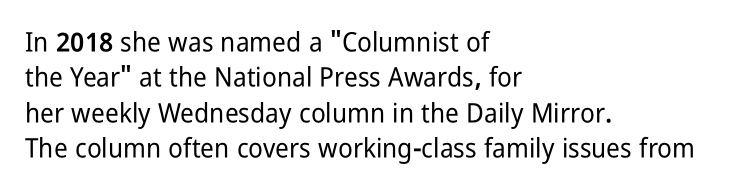
The image shows 27 px text type, upright; set left-aligned, normal line spacing (1.31x), normal letter spacing, not underlined.
